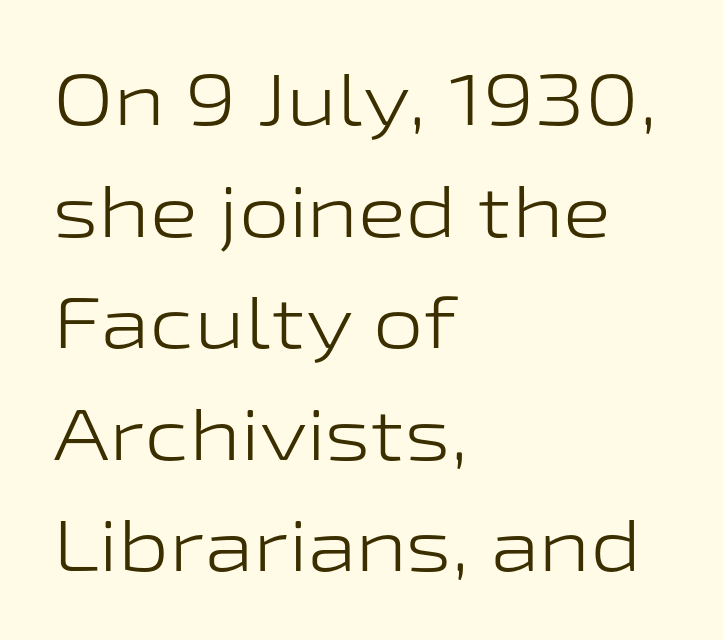
{"serif": "no", "italic": "no", "bold": "no", "weight": "light", "width": "wide", "stroke_contrast": "low", "x_height": "medium", "monospaced": "no", "underline": "no", "align": "left", "line_spacing": "normal", "line_spacing_ratio": 1.55, "letter_spacing": "normal", "letter_spacing_em": 0.0, "glyph_px": 72}
